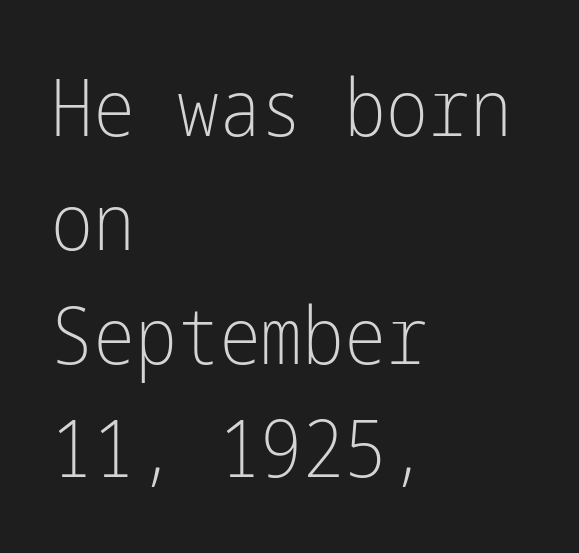
Q: Is the text bold? A: No.
Q: Is the text italic (slanted)? A: No, it is upright.
Q: Is the typeface a serif or a sans-serif typeface? A: Sans-serif.
Q: Is the text underlined? A: No.
Q: How is the paragraph aligned? A: Left-aligned.
Q: Is the spacing between letters normal or unusually wide? A: Normal.
Q: Is the spacing between lines tight, normal or loose? A: Normal.
Q: Width (condensed, normal, or wide)? A: Condensed.
Q: Stroke contrast? A: Low.
Q: x-height? A: Medium.
